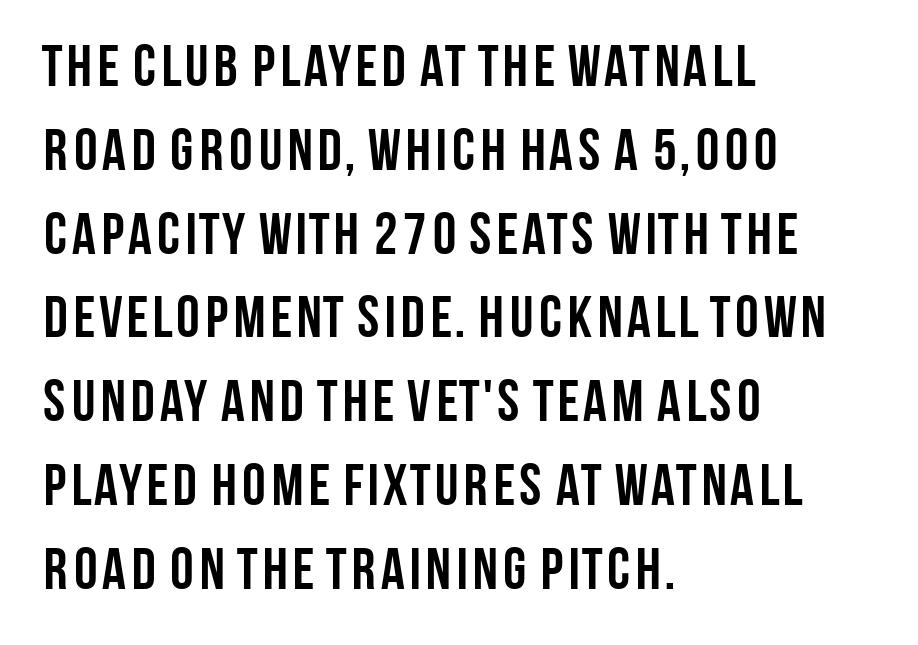
{"serif": "no", "italic": "no", "bold": "yes", "weight": "semibold", "width": "condensed", "stroke_contrast": "low", "x_height": "large", "monospaced": "no", "underline": "no", "align": "left", "line_spacing": "normal", "line_spacing_ratio": 1.42, "letter_spacing": "normal", "letter_spacing_em": 0.0, "glyph_px": 59}
